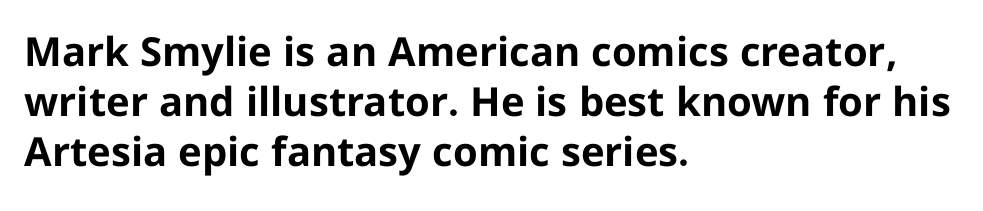
{"serif": "no", "italic": "no", "bold": "yes", "weight": "bold", "width": "normal", "stroke_contrast": "low", "x_height": "medium", "monospaced": "no", "underline": "no", "align": "left", "line_spacing": "normal", "line_spacing_ratio": 1.25, "letter_spacing": "normal", "letter_spacing_em": 0.0, "glyph_px": 40}
